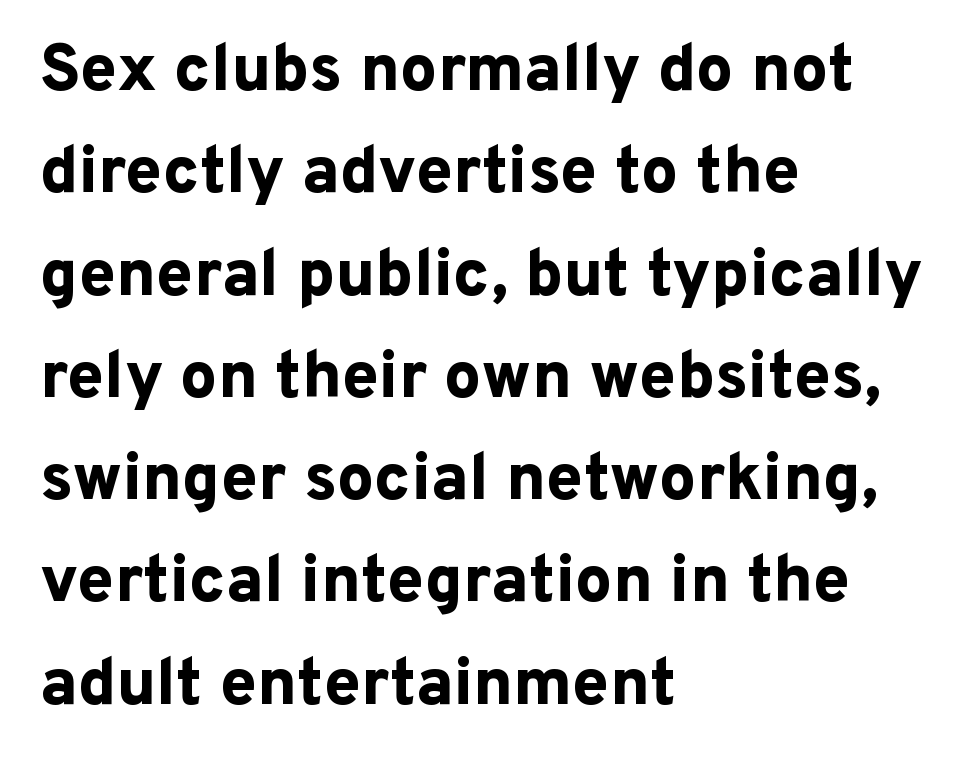
{"serif": "no", "italic": "no", "bold": "yes", "weight": "bold", "width": "normal", "stroke_contrast": "low", "x_height": "medium", "monospaced": "no", "underline": "no", "align": "left", "line_spacing": "normal", "line_spacing_ratio": 1.55, "letter_spacing": "normal", "letter_spacing_em": 0.0, "glyph_px": 66}
